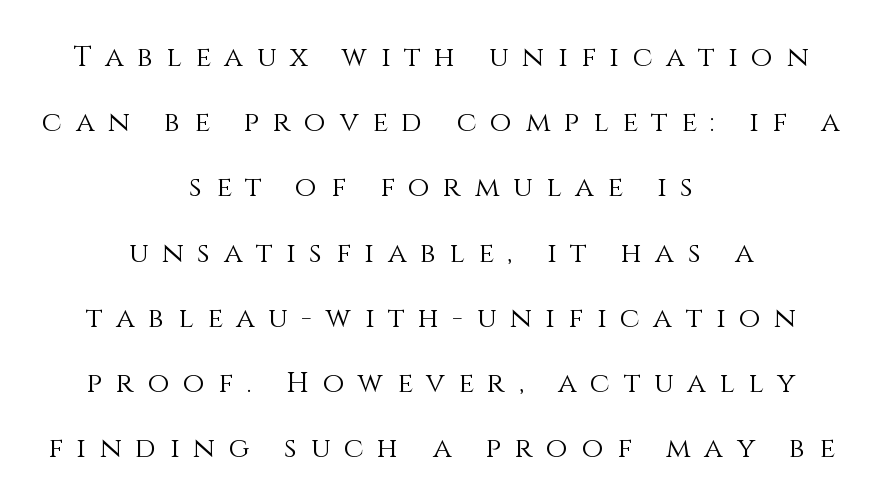
These lines have a slow, spaced-out rhythm from letter to letter. Regarding leading, the lines here are spaced well apart. Weight: in the light-to-regular range. Italic: no, the glyphs are upright roman. A student would call this center alignment; a typographer would say set centered. Descender tails drop into unmarked territory.
